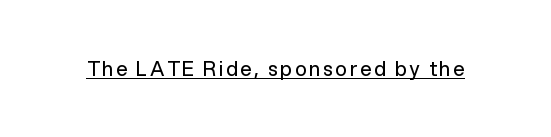
The image shows 20 px text type, upright; set underlined.
